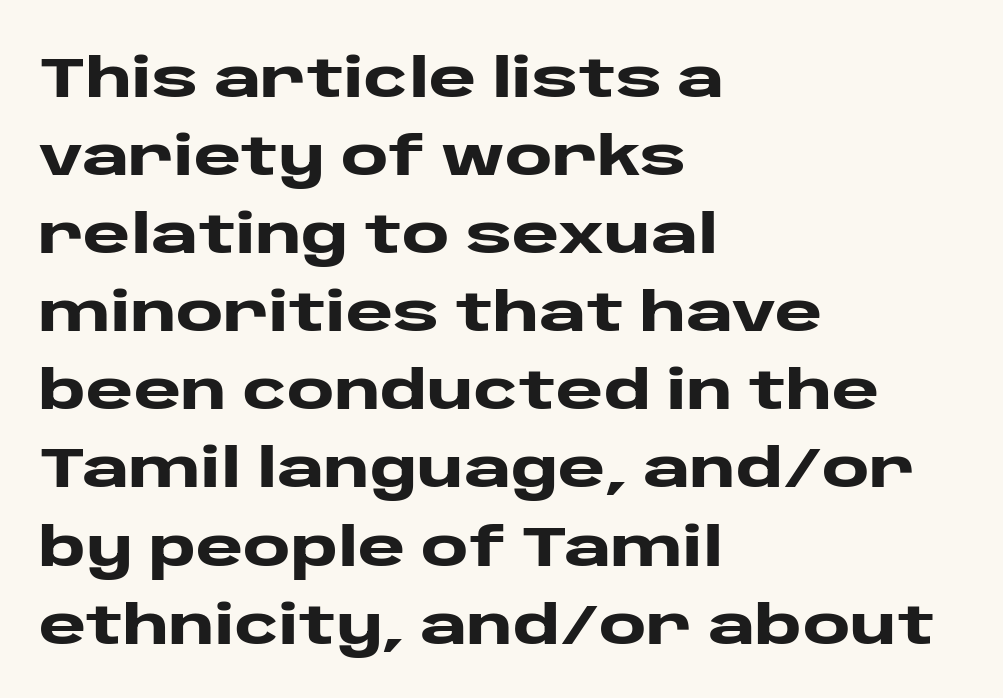
{"serif": "no", "italic": "no", "bold": "yes", "weight": "heavy", "width": "wide", "stroke_contrast": "low", "x_height": "large", "monospaced": "no", "underline": "no", "align": "left", "line_spacing": "normal", "line_spacing_ratio": 1.37, "letter_spacing": "normal", "letter_spacing_em": 0.0, "glyph_px": 57}
